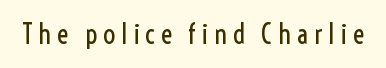
Each stroke keeps to a modest, everyday thickness or less. The lettering stays uniformly vertical, giving the passage a roman look. You can tell from the bare stems that sans-serif type was used. Nobody drew a line under any word here.
